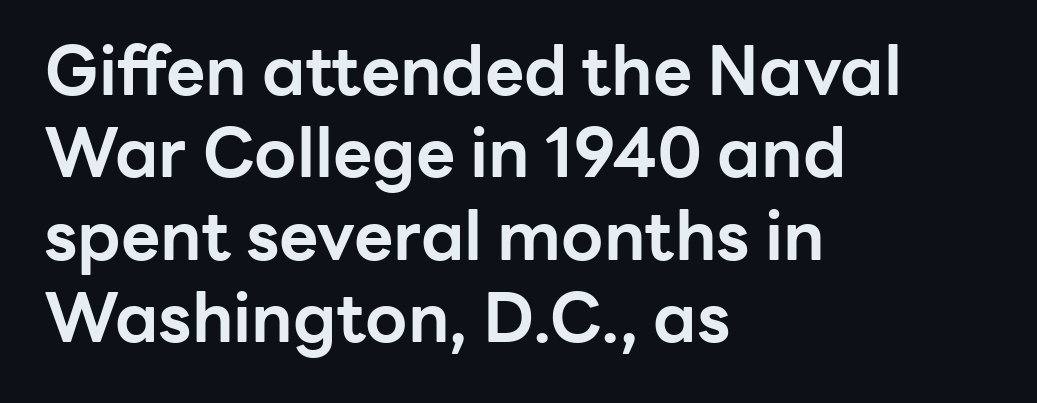
{"serif": "no", "italic": "no", "bold": "yes", "weight": "bold", "width": "normal", "stroke_contrast": "low", "x_height": "medium", "monospaced": "no", "underline": "no", "align": "left", "line_spacing_ratio": 1.21, "letter_spacing": "normal", "letter_spacing_em": 0.0, "glyph_px": 68}
